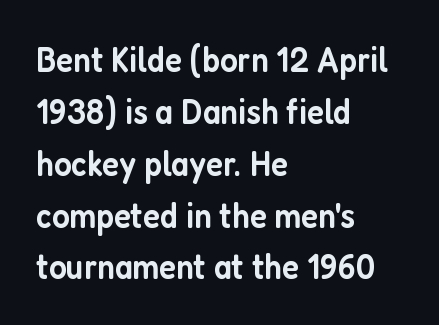
Here the glyphs are tracked normally, forming tight word shapes. Rows of type keep a routine distance in the vertical direction. The string is rendered with underlining switched off. Each line starts at the same left margin while the right side varies. Typographically, this falls in the sans-serif category. The typography opts for an upright posture over an oblique one.
